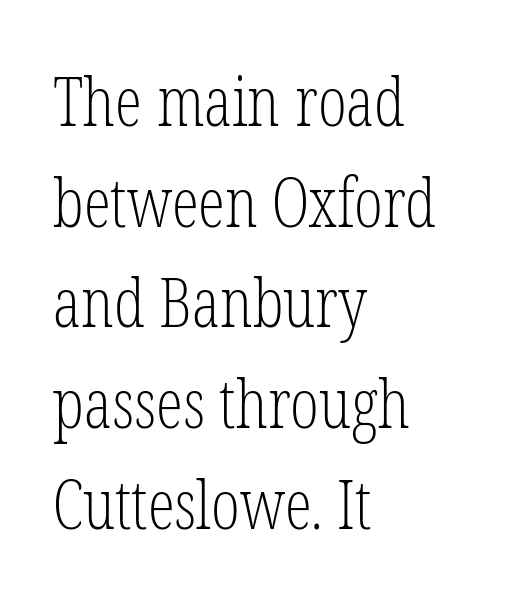
Line beginnings align vertically; line endings do not. A serif font was chosen for this passage. The strokes are not fattened; the text isn't bold. Character widths vary here, with narrow letters taking less room than wide ones.
